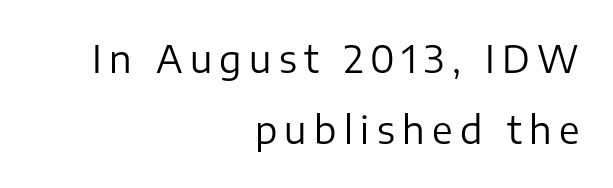
{"serif": "no", "italic": "no", "bold": "no", "weight": "regular", "width": "normal", "stroke_contrast": "low", "x_height": "medium", "monospaced": "no", "underline": "no", "align": "right", "line_spacing": "loose", "line_spacing_ratio": 1.92, "letter_spacing": "wide", "letter_spacing_em": 0.2, "glyph_px": 37}
